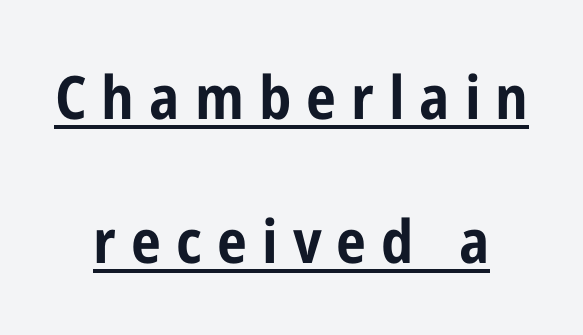
The image shows 60 px bold, condensed sans-serif type, upright; set centered, loose line spacing (2.4x), unusually wide letter spacing (+0.25 em), underlined; low stroke contrast and a medium x-height.
